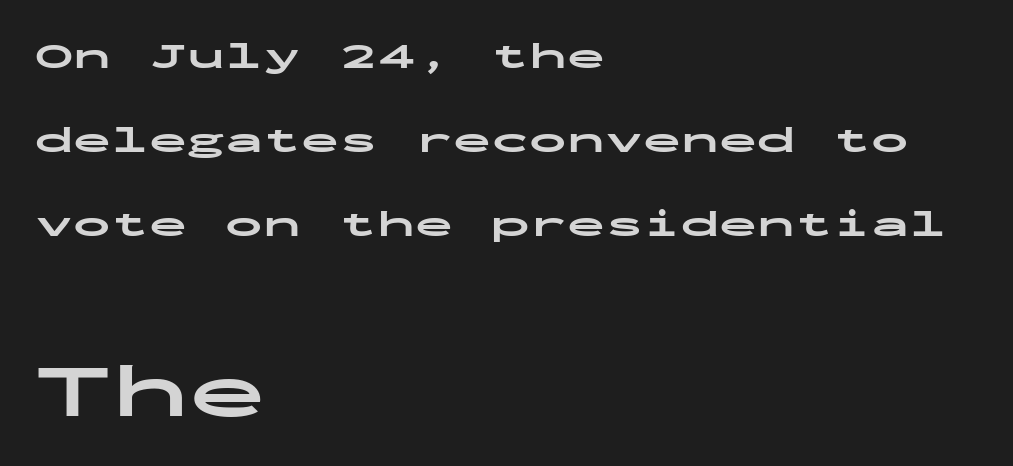
The image shows 77 px bold, wide sans-serif type, upright, monospaced; set left-aligned, loose line spacing (2.21x), normal letter spacing, not underlined; the second (bottom) block is 2.03x larger; low stroke contrast and a medium x-height.
